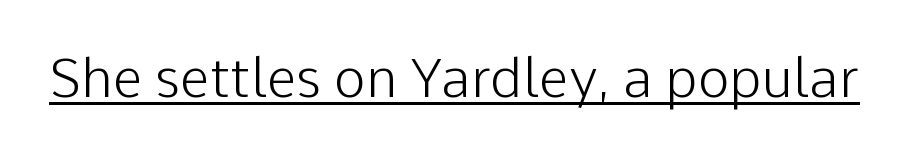
Q: Is the text bold? A: No.
Q: Is the text italic (slanted)? A: No, it is upright.
Q: Is the typeface a serif or a sans-serif typeface? A: Sans-serif.
Q: Is the text underlined? A: Yes.
Q: Is the spacing between letters normal or unusually wide? A: Normal.
Q: Width (condensed, normal, or wide)? A: Normal.
Q: Stroke contrast? A: Low.
Q: x-height? A: Medium.
Q: Monospaced? A: No.
